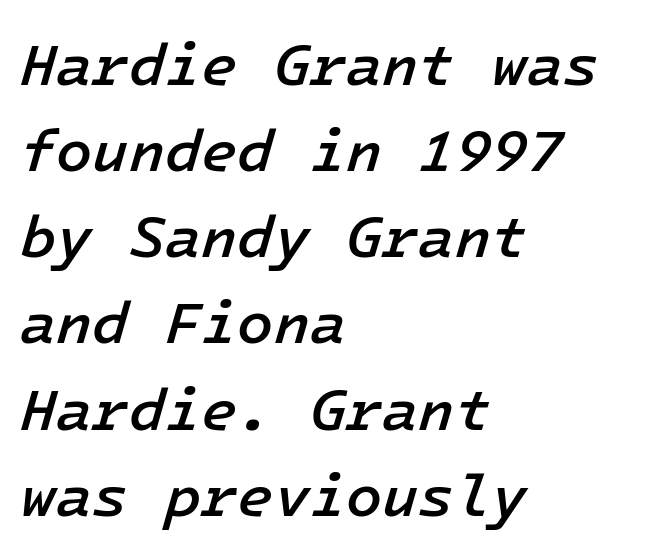
{"italic": "yes", "lean": "right", "slant_degrees": 16, "bold": "semi", "weight": "semibold", "width": "normal", "stroke_contrast": "low", "x_height": "medium", "underline": "no", "align": "left", "line_spacing": "normal", "line_spacing_ratio": 1.46, "letter_spacing": "normal", "letter_spacing_em": 0.0, "glyph_px": 59}
